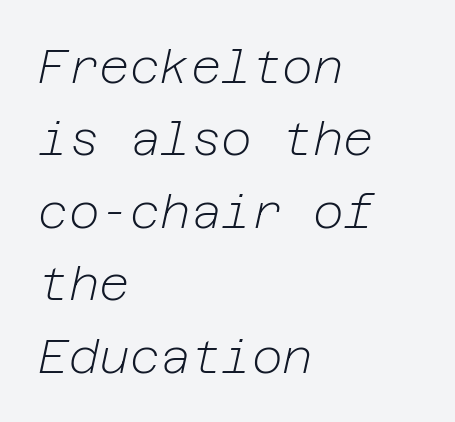
In terms of posture, this sample is oblique. Quick note: underline off. The typesetting does not lean heavy: it is not bold. Letter spacing: default. Notice how the passage keeps a crisp vertical edge on the left only. This sample keeps an unexceptional amount of space between lines.
